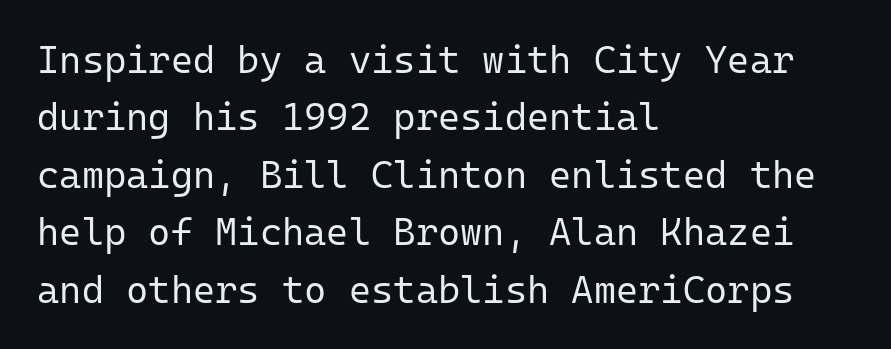
{"serif": "no", "italic": "no", "bold": "no", "weight": "regular", "width": "normal", "stroke_contrast": "low", "x_height": "medium", "monospaced": "yes", "underline": "no", "align": "left", "line_spacing": "normal", "line_spacing_ratio": 1.51, "letter_spacing": "normal", "letter_spacing_em": 0.0, "glyph_px": 38}
